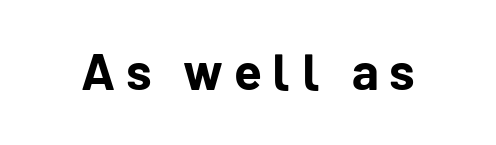
The image shows 51 px bold sans-serif type, upright; set unusually wide letter spacing (+0.21 em), not underlined; low stroke contrast and a medium x-height.
